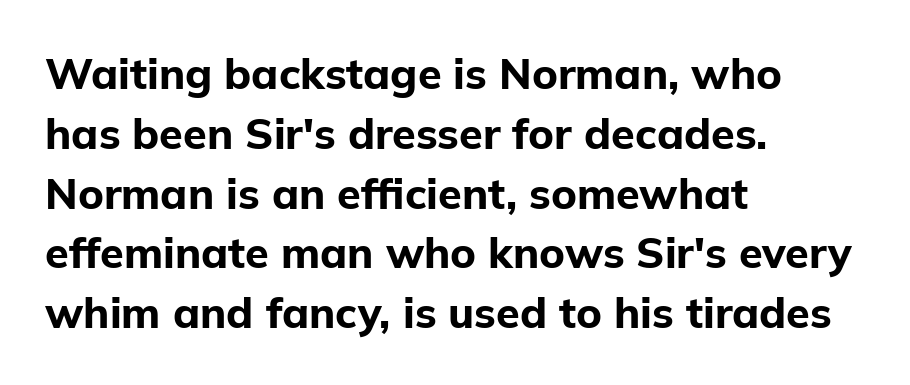
{"serif": "no", "italic": "no", "bold": "yes", "weight": "bold", "width": "normal", "stroke_contrast": "low", "x_height": "medium", "monospaced": "no", "underline": "no", "align": "left", "line_spacing": "normal", "line_spacing_ratio": 1.39, "letter_spacing": "normal", "letter_spacing_em": 0.0, "glyph_px": 43}
